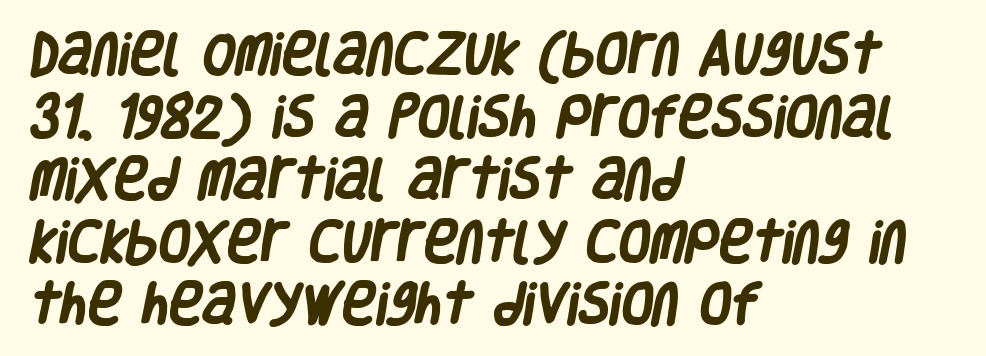
The rendering uses a bold face; every stroke is thick and dark. The lines sit at an ordinary, default distance from one another. Words float on clear page, feet unadorned. The letters carry no serifs — their stems end cleanly without finishing strokes. Varying glyph widths throughout — classic text-font behaviour. The tracking reads as untouched default to a designer's eye.
